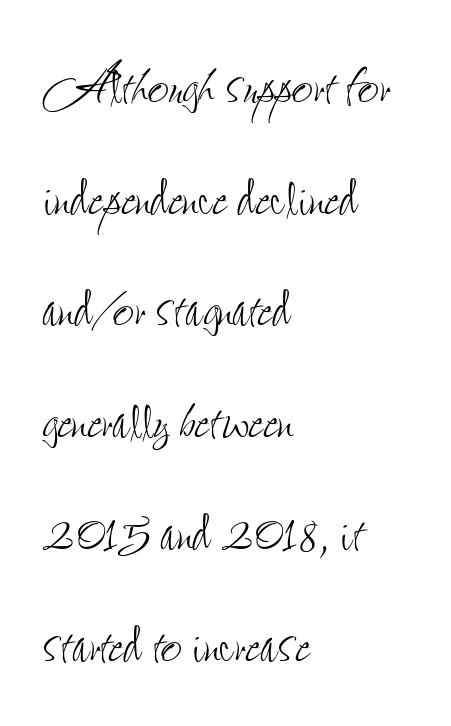
The image shows 74 px thin, condensed type; set left-aligned, normal line spacing (1.51x), normal letter spacing, not underlined; low stroke contrast and a small x-height.
